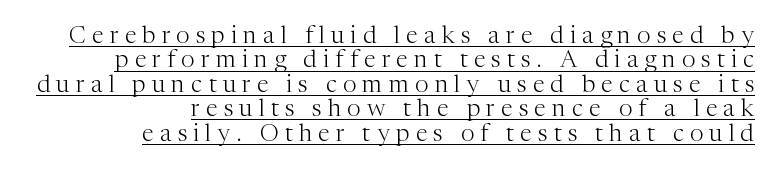
{"italic": "no", "bold": "no", "underline": "yes", "align": "right", "line_spacing": "tight", "line_spacing_ratio": 1.02, "letter_spacing": "wide", "letter_spacing_em": 0.26, "glyph_px": 24}
